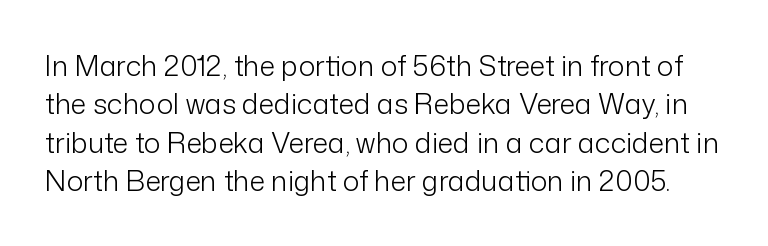
Q: Is the text bold? A: No.
Q: Is the text italic (slanted)? A: No, it is upright.
Q: Is the typeface a serif or a sans-serif typeface? A: Sans-serif.
Q: Is the text underlined? A: No.
Q: Is the spacing between letters normal or unusually wide? A: Normal.
Q: Is the spacing between lines tight, normal or loose? A: Normal.
Q: Width (condensed, normal, or wide)? A: Normal.
Q: Stroke contrast? A: Low.
Q: x-height? A: Medium.
Q: Monospaced? A: No.
